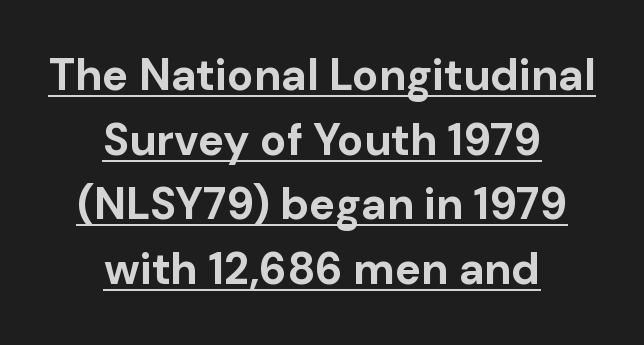
Plenty of ink on the page — the face is bold. The paragraph has two soft edges and a firm central axis. Regarding leading, the lines here are spaced in the standard way. Does the type have serifs? No, each stem ends abruptly. The letters sit at their default tracking, neither squeezed nor spread. Is there any slant? The stems are plumb.
